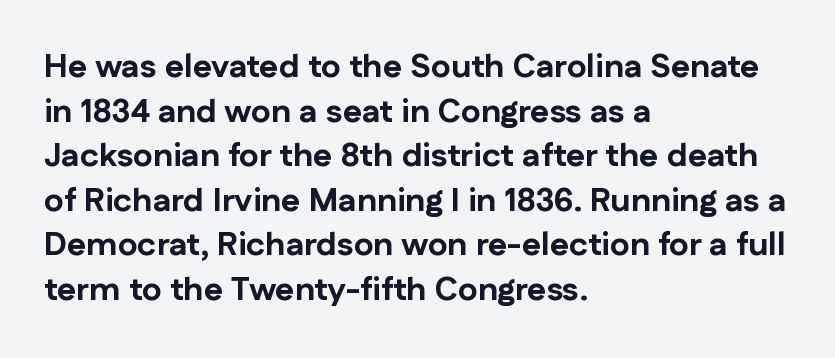
{"serif": "no", "italic": "no", "bold": "yes", "weight": "bold", "width": "normal", "stroke_contrast": "low", "x_height": "medium", "monospaced": "no", "underline": "no", "align": "left", "line_spacing": "normal", "line_spacing_ratio": 1.35, "letter_spacing": "normal", "letter_spacing_em": 0.0, "glyph_px": 33}
